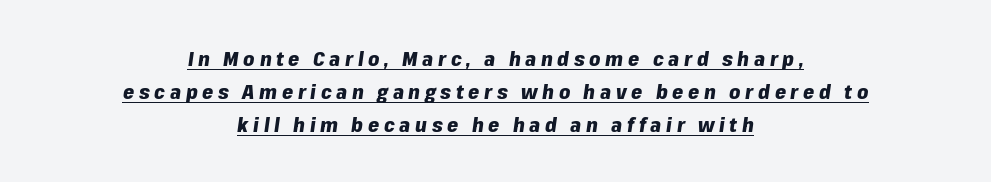
The image shows 20 px bold type, italic (leaning right); set centered, normal line spacing (1.65x), unusually wide letter spacing (+0.23 em), underlined.
